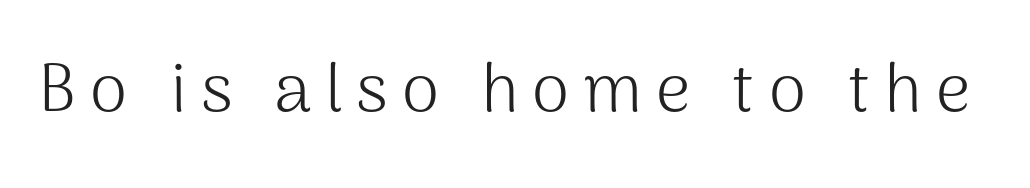
The image shows 68 px light sans-serif type, upright; set unusually wide letter spacing (+0.2 em), not underlined; medium stroke contrast and a medium x-height.
